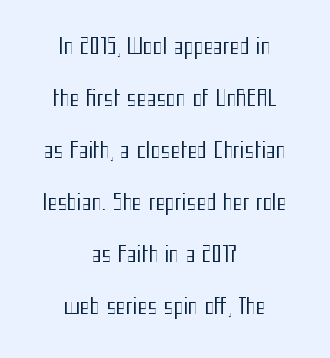
The image shows 21 px text type, upright; set centered, loose line spacing (2.48x), normal letter spacing, not underlined.
